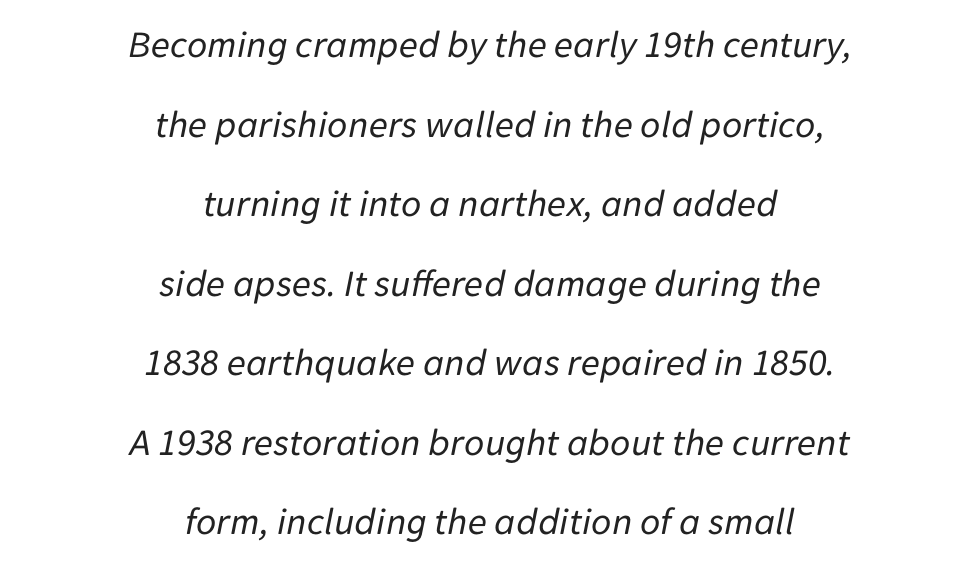
The image shows 39 px regular-weight type, italic (leaning right); set centered, loose line spacing (2.04x), normal letter spacing, not underlined; low stroke contrast and a medium x-height.
